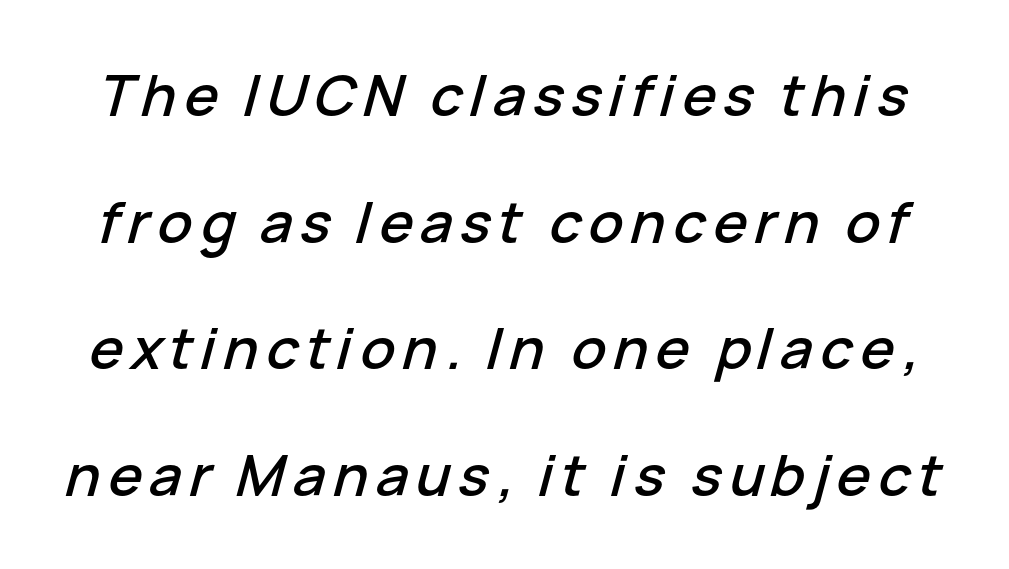
The image shows 57 px text type, italic (leaning right); set loose line spacing (2.22x), not underlined; low stroke contrast and a medium x-height.
